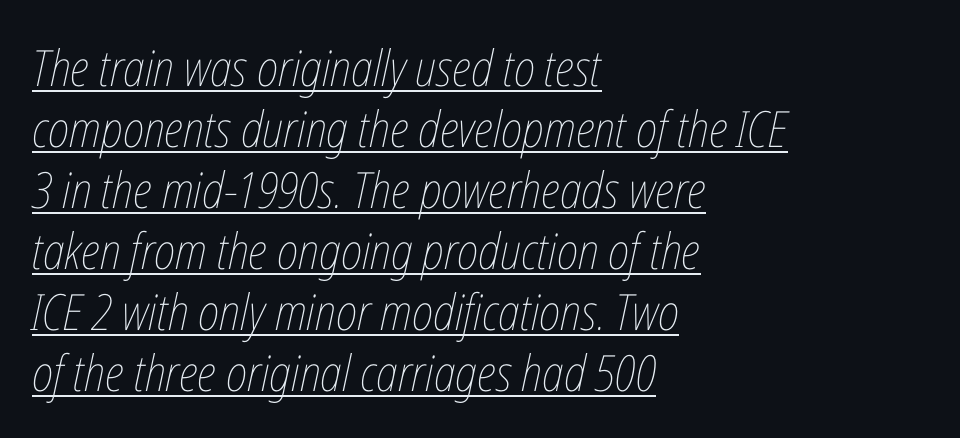
Q: Is the text bold? A: No.
Q: Is the text italic (slanted)? A: Yes, it leans right by about 12 degrees.
Q: Is the text underlined? A: Yes.
Q: How is the paragraph aligned? A: Left-aligned.
Q: Is the spacing between letters normal or unusually wide? A: Normal.
Q: Width (condensed, normal, or wide)? A: Condensed.
Q: Stroke contrast? A: Low.
Q: x-height? A: Medium.
Q: Monospaced? A: No.
